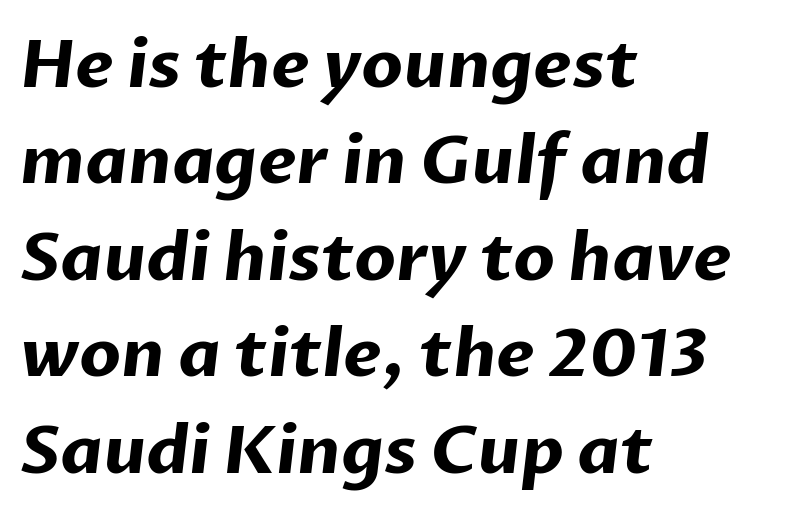
Q: Is the text bold? A: Yes.
Q: Is the typeface a serif or a sans-serif typeface? A: Sans-serif.
Q: Is the text underlined? A: No.
Q: How is the paragraph aligned? A: Left-aligned.
Q: Is the spacing between letters normal or unusually wide? A: Normal.
Q: Is the spacing between lines tight, normal or loose? A: Normal.
Q: Width (condensed, normal, or wide)? A: Normal.
Q: Stroke contrast? A: Low.
Q: x-height? A: Medium.
Q: Monospaced? A: No.
